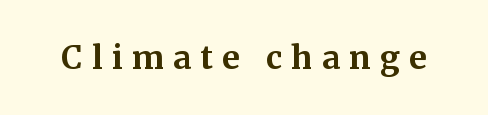
The space directly below the letters is spotless. Nope, not italic — everything's standing straight. The rendering shows small feet on the letterforms — a serif design. The tracking jumps out immediately: characters are airy and widely separated. These lines are rendered in a variable-pitch font. These words are printed bold, with thick strokes throughout.
